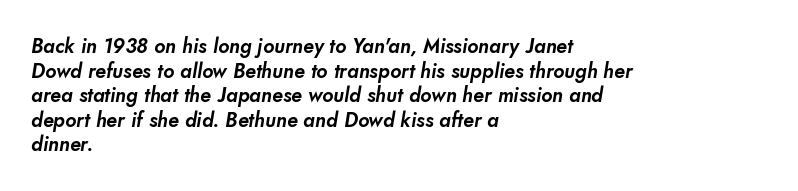
The specimen omits any rule beneath the text block's lines. The paragraph has a hard left edge and a soft right edge. The letters sit at their default tracking, neither squeezed nor spread.
